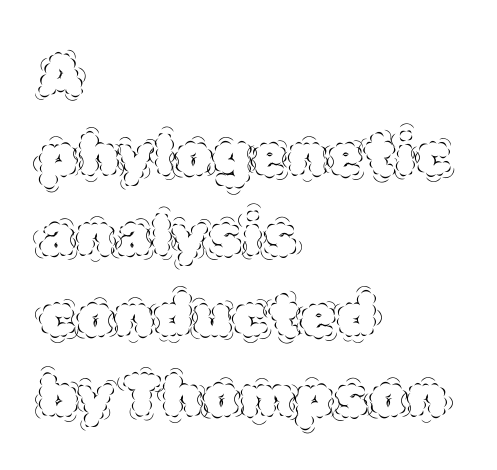
Q: Is the text bold? A: No.
Q: Is the text italic (slanted)? A: No, it is upright.
Q: Is the text underlined? A: No.
Q: How is the paragraph aligned? A: Left-aligned.
Q: Is the spacing between letters normal or unusually wide? A: Normal.
Q: Is the spacing between lines tight, normal or loose? A: Normal.
Q: Width (condensed, normal, or wide)? A: Normal.
Q: x-height? A: Large.
Q: Monospaced? A: No.
